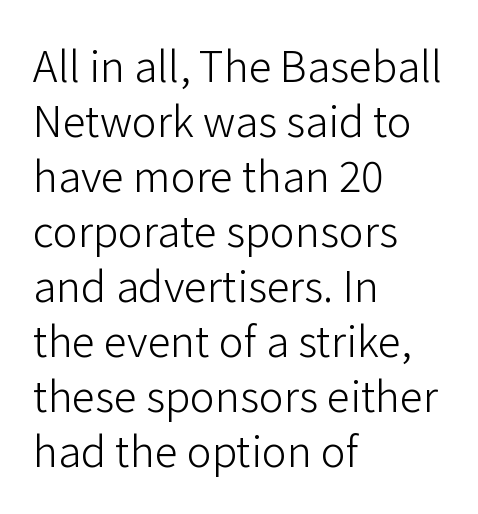
Q: Is the text bold? A: No.
Q: Is the text italic (slanted)? A: No, it is upright.
Q: Is the typeface a serif or a sans-serif typeface? A: Sans-serif.
Q: Is the text underlined? A: No.
Q: How is the paragraph aligned? A: Left-aligned.
Q: Is the spacing between letters normal or unusually wide? A: Normal.
Q: Is the spacing between lines tight, normal or loose? A: Normal.
Q: Width (condensed, normal, or wide)? A: Normal.
Q: Stroke contrast? A: Low.
Q: x-height? A: Medium.
Q: Monospaced? A: No.
